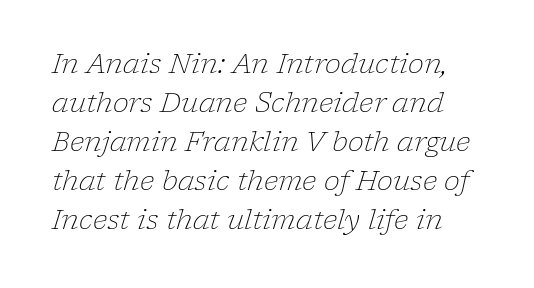
Q: Is the text bold? A: No.
Q: Is the text italic (slanted)? A: Yes, it leans right by about 17 degrees.
Q: Is the text underlined? A: No.
Q: Is the spacing between letters normal or unusually wide? A: Normal.
Q: Is the spacing between lines tight, normal or loose? A: Normal.
